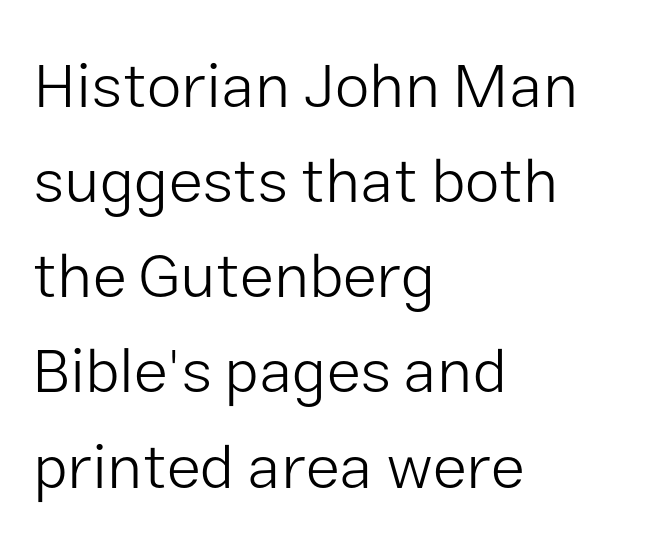
{"serif": "no", "italic": "no", "bold": "no", "weight": "light", "width": "normal", "stroke_contrast": "low", "x_height": "medium", "monospaced": "no", "underline": "no", "align": "left", "line_spacing": "normal", "line_spacing_ratio": 1.51, "letter_spacing": "normal", "letter_spacing_em": 0.0, "glyph_px": 63}
